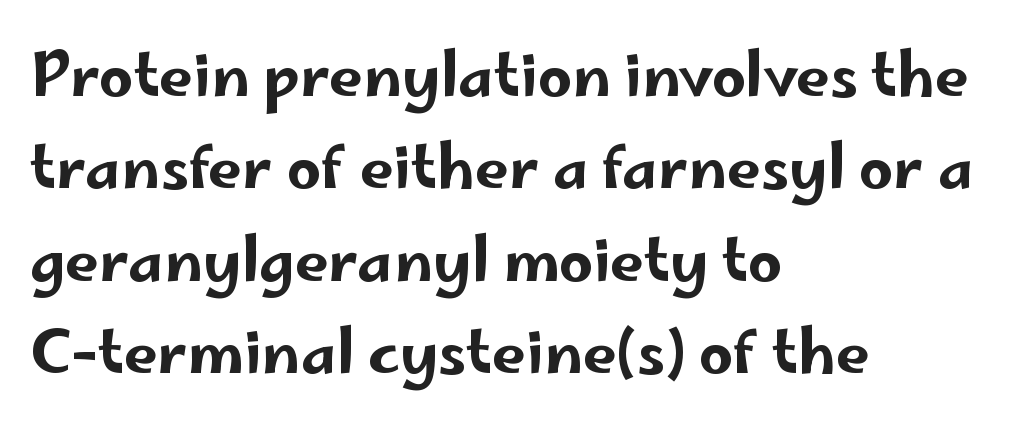
{"serif": "no", "italic": "no", "width": "wide", "stroke_contrast": "low", "x_height": "small", "monospaced": "no", "underline": "no", "align": "left", "line_spacing": "normal", "line_spacing_ratio": 1.54, "letter_spacing": "normal", "letter_spacing_em": 0.0, "glyph_px": 60}
